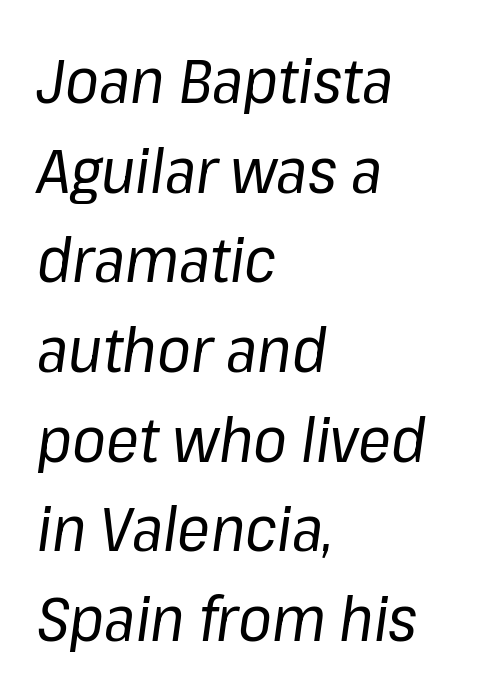
Inter-character spacing is left at the font's built-in metrics. Teacher's note: observe the even left margin — that is flush-left alignment. The face used here has a pronounced slope to its letters. Leading matches the norm, producing a regular column.
